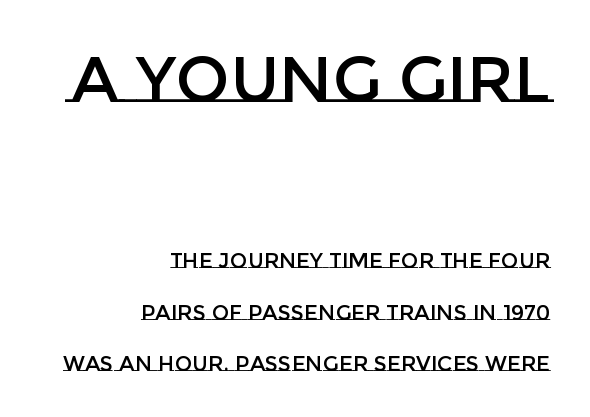
{"italic": "no", "width": "normal", "stroke_contrast": "low", "x_height": "large", "monospaced": "no", "underline": "no", "align": "right", "line_spacing": "loose", "line_spacing_ratio": 2.44, "letter_spacing": "normal", "letter_spacing_em": 0.0, "larger_block": "first", "size_ratio": 3.05, "glyph_px": 64}
